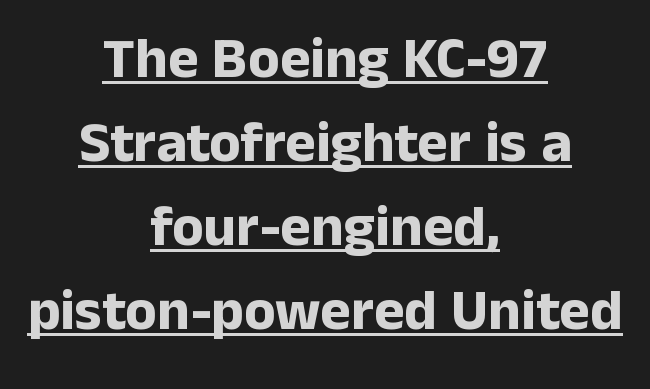
Q: Is the text bold? A: Yes.
Q: Is the text italic (slanted)? A: No, it is upright.
Q: Is the typeface a serif or a sans-serif typeface? A: Sans-serif.
Q: Is the text underlined? A: Yes.
Q: How is the paragraph aligned? A: Centered.
Q: Is the spacing between letters normal or unusually wide? A: Normal.
Q: Is the spacing between lines tight, normal or loose? A: Normal.
Q: Width (condensed, normal, or wide)? A: Normal.
Q: Stroke contrast? A: Low.
Q: x-height? A: Medium.
Q: Monospaced? A: No.
